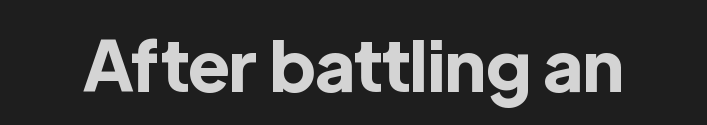
The image shows 70 px bold sans-serif type, upright; set normal letter spacing, not underlined; a medium x-height.
